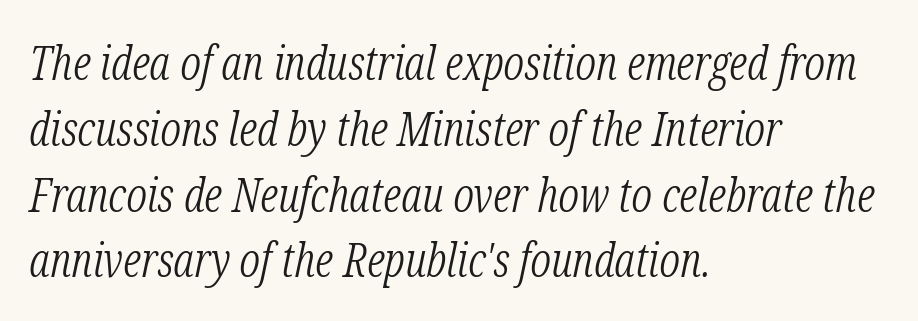
{"serif": "yes", "italic": "yes", "lean": "right", "slant_degrees": 12, "bold": "no", "weight": "light", "width": "condensed", "stroke_contrast": "low", "x_height": "medium", "monospaced": "no", "underline": "no", "align": "left", "line_spacing": "normal", "line_spacing_ratio": 1.4, "letter_spacing": "normal", "letter_spacing_em": 0.0, "glyph_px": 47}
